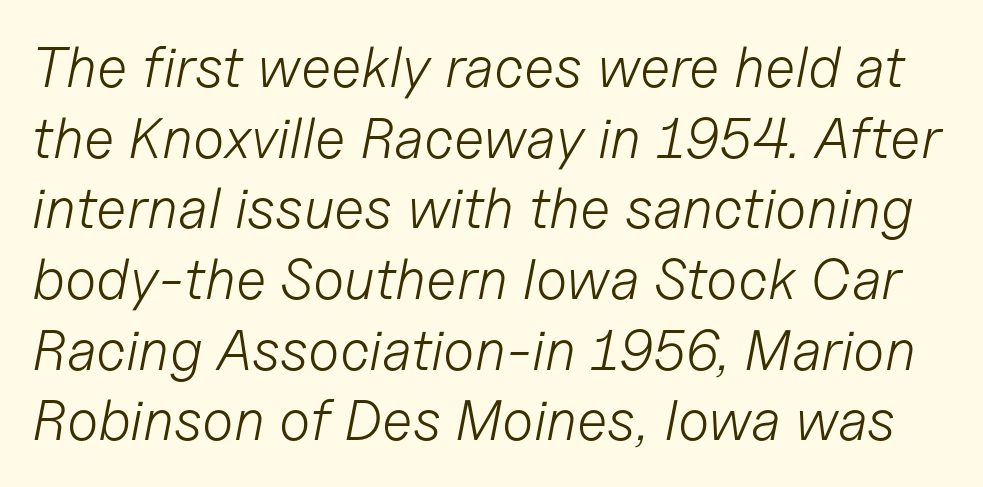
{"italic": "yes", "lean": "right", "slant_degrees": 11, "bold": "no", "weight": "light", "width": "normal", "stroke_contrast": "low", "x_height": "medium", "monospaced": "no", "underline": "no", "line_spacing_ratio": 1.24, "letter_spacing": "normal", "letter_spacing_em": 0.0, "glyph_px": 57}
